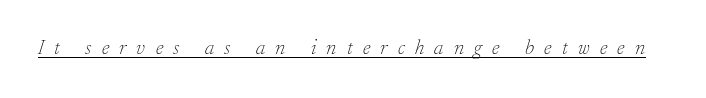
{"italic": "yes", "lean": "right", "slant_degrees": 17, "bold": "no", "underline": "yes", "letter_spacing": "wide", "letter_spacing_em": 0.49, "glyph_px": 21}
